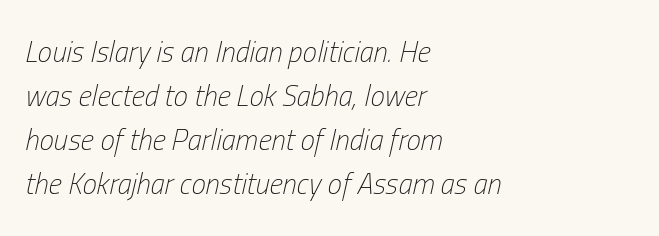
{"italic": "yes", "lean": "right", "slant_degrees": 13, "bold": "no", "weight": "light", "width": "condensed", "stroke_contrast": "low", "x_height": "medium", "monospaced": "no", "underline": "no", "align": "left", "line_spacing": "normal", "line_spacing_ratio": 1.52, "letter_spacing": "normal", "letter_spacing_em": 0.0, "glyph_px": 29}
